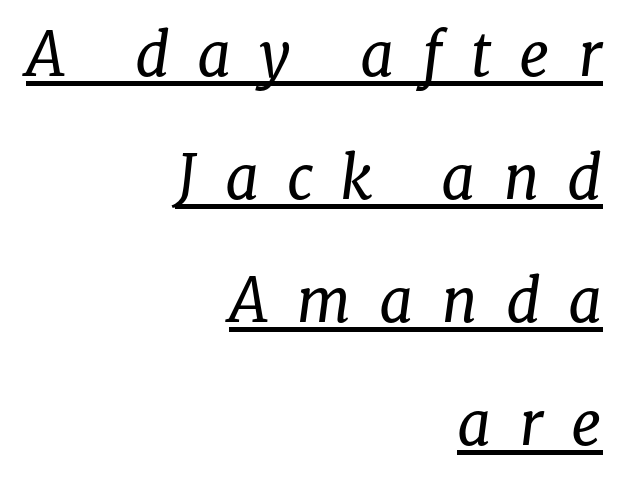
The image shows 60 px regular-weight serif type, italic (leaning right); set right-aligned, loose line spacing (2.05x), unusually wide letter spacing (+0.46 em), underlined; low stroke contrast and a medium x-height.
